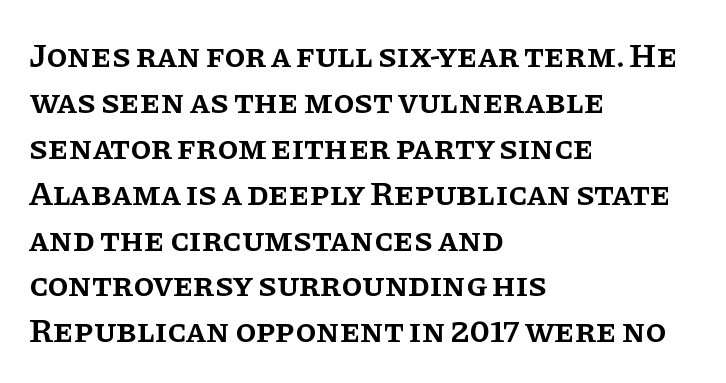
The image shows 34 px semibold serif type, upright; set left-aligned, normal line spacing (1.35x), normal letter spacing, not underlined; low stroke contrast and a large x-height.
